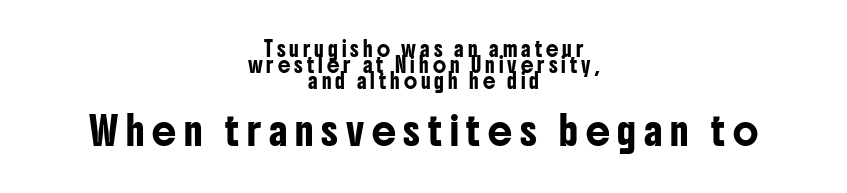
The image shows 27 px text type, upright; set centered, tight line spacing (1.13x), unusually wide letter spacing (+0.29 em), not underlined; the second (bottom) block is 1.93x larger.
